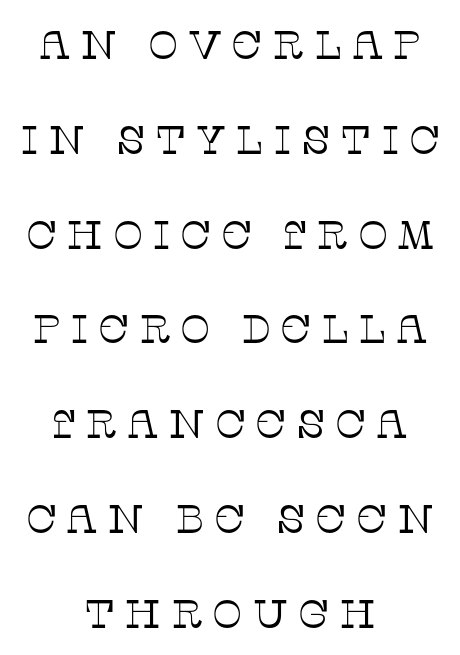
The image shows 40 px thin serif type, upright; set centered, loose line spacing (2.37x), unusually wide letter spacing (+0.23 em), not underlined; low stroke contrast and a large x-height.
